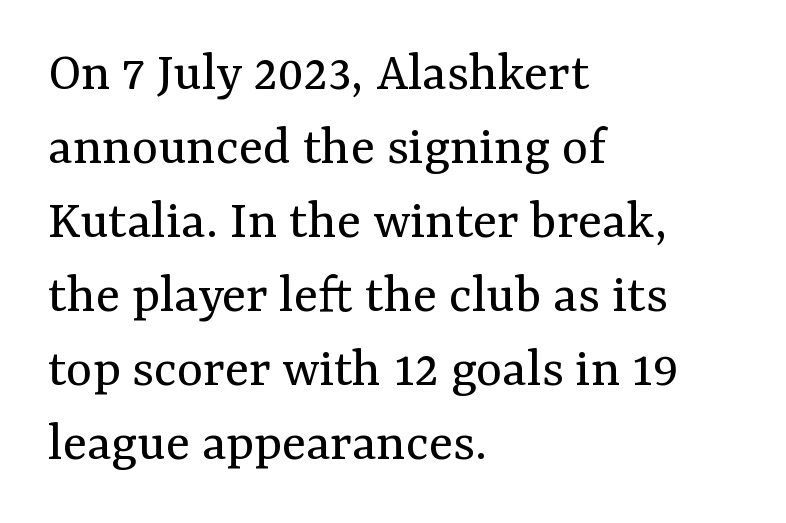
The image shows 56 px regular-weight serif type, upright; set left-aligned, normal line spacing (1.32x), normal letter spacing, not underlined; medium stroke contrast and a medium x-height.
